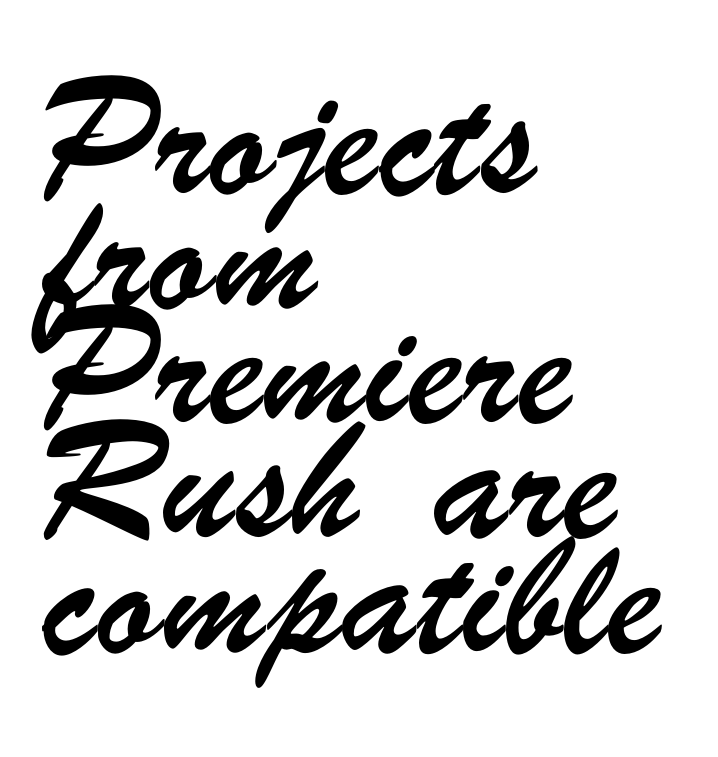
The image shows 74 px condensed sans-serif type; set left-aligned, normal line spacing (1.55x), normal letter spacing, not underlined; low stroke contrast and a small x-height.
